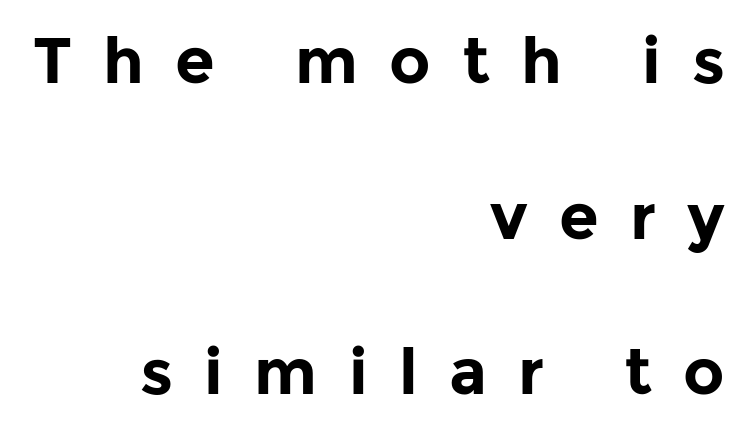
The image shows 64 px bold sans-serif type, upright; set right-aligned, loose line spacing (2.43x), unusually wide letter spacing (+0.49 em), not underlined; low stroke contrast and a medium x-height.
